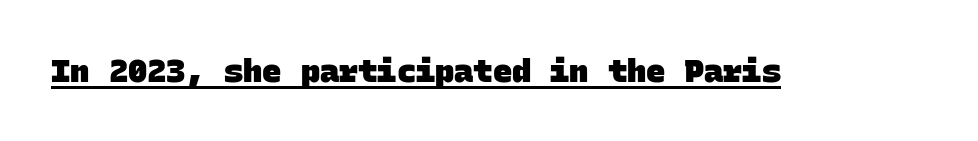
Q: Is the text bold? A: Yes.
Q: Is the typeface a serif or a sans-serif typeface? A: Sans-serif.
Q: Is the text underlined? A: Yes.
Q: Is the spacing between letters normal or unusually wide? A: Normal.
Q: Width (condensed, normal, or wide)? A: Normal.
Q: Stroke contrast? A: Low.
Q: x-height? A: Large.
Q: Monospaced? A: Yes.
